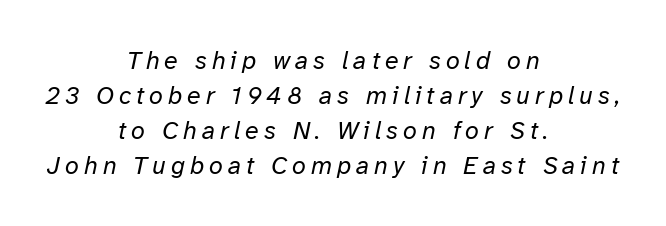
Every character sits at an angle, as italics do. Every row of glyphs is offset so its center matches the block's center. Regular leading. Characters follow at a spacing far wider than the type designer built in. The typeface has the unassuming heft of standard copy or less. The zone under the glyphs is completely vacant.
